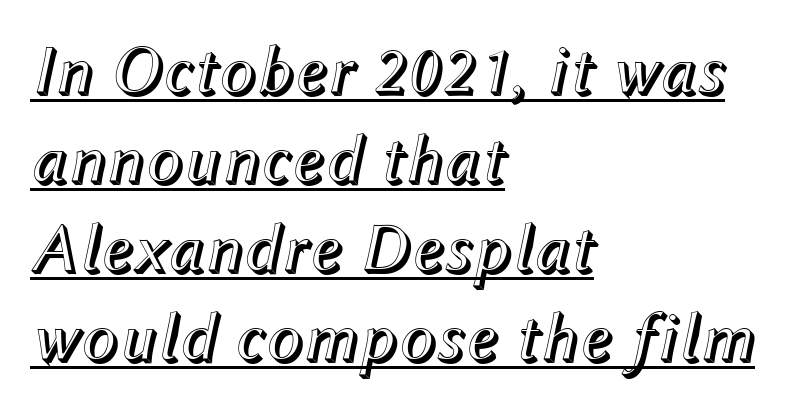
The image shows 69 px text type, italic (leaning right); set left-aligned, normal line spacing (1.29x), normal letter spacing, underlined; a medium x-height.
